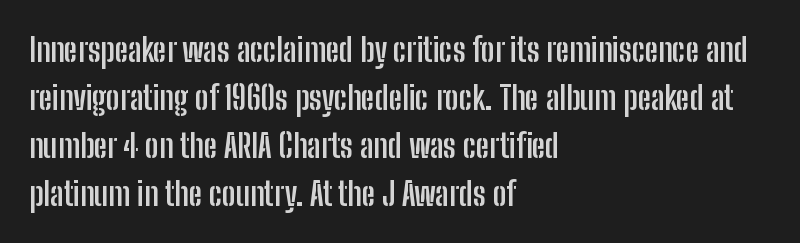
The image shows 33 px semibold, condensed sans-serif type, upright; set left-aligned, normal line spacing (1.45x), normal letter spacing, not underlined; low stroke contrast and a medium x-height.
